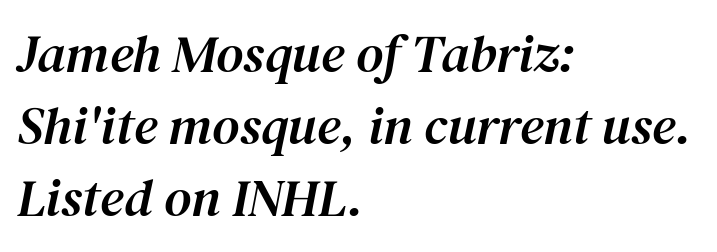
{"serif": "yes", "italic": "yes", "lean": "right", "slant_degrees": 12, "width": "normal", "stroke_contrast": "medium", "x_height": "medium", "monospaced": "no", "underline": "no", "align": "left", "line_spacing": "normal", "line_spacing_ratio": 1.36, "letter_spacing": "normal", "letter_spacing_em": 0.0, "glyph_px": 53}
